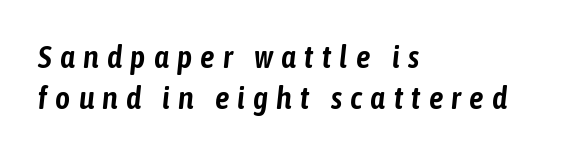
The image shows 32 px condensed type, italic (leaning right); set left-aligned, normal line spacing (1.27x), unusually wide letter spacing (+0.26 em), not underlined; low stroke contrast and a medium x-height.
